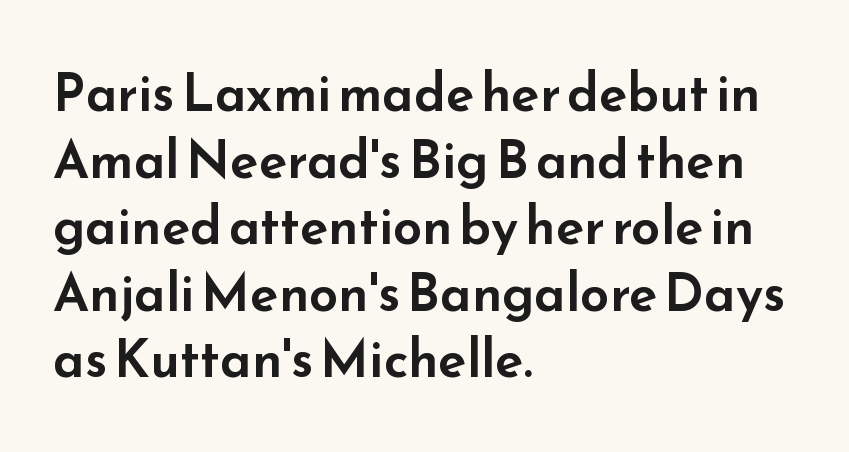
Vertically, the passage feels balanced, rows spaced as you'd expect. Each letter's strokes conclude bluntly, with no projecting serifs. Varying glyph widths throughout — classic text-font behaviour. Left-aligned paragraph, ragged on the right. Bare-footed words on every line.
